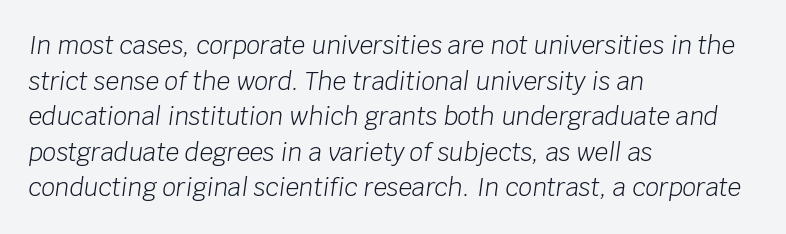
When letters slant like this, we call the style italic. This rendering features lettering with no underline. Counters stay open thanks to moderate or lighter strokes. Line beginnings align vertically; line endings do not. This sample keeps an unexceptional amount of space between lines.
